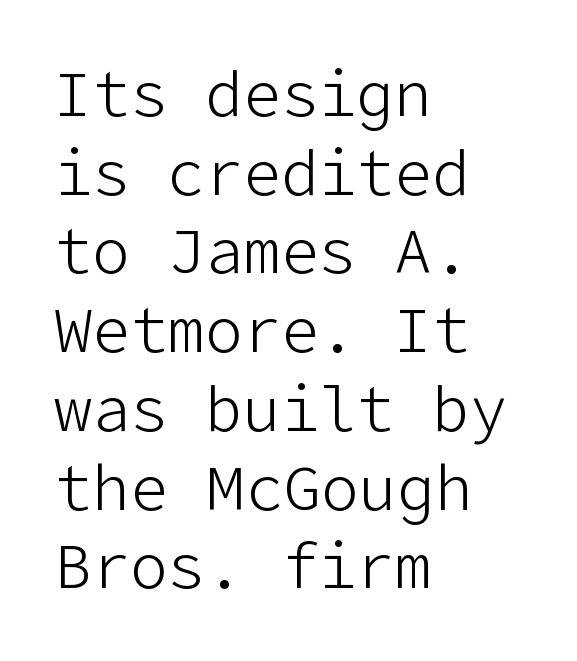
{"serif": "no", "italic": "no", "bold": "no", "weight": "light", "width": "normal", "stroke_contrast": "low", "x_height": "medium", "underline": "no", "align": "left", "line_spacing": "normal", "line_spacing_ratio": 1.25, "letter_spacing": "normal", "letter_spacing_em": 0.0, "glyph_px": 63}
